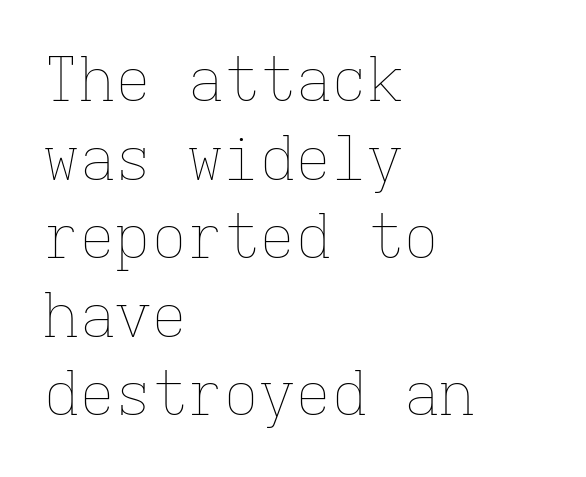
Is this a heavy cut? Hardly; it is regular or lighter. Nothing unusual about the tracking: characters are spaced as the font intends. Letters rest on an invisible, unmarked baseline. Characters remain perfectly vertical along every line.
